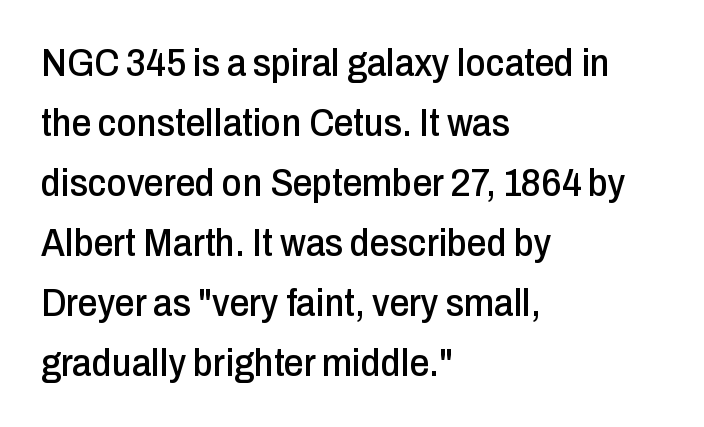
The letters stand straight up with perfectly vertical stems. The compositor pushed each line to the left boundary. The face used here is proportionally spaced, like ordinary book or web type. Observe the ordinary spacing: letters are neighbours, not strangers. Examine the stroke ends and you'll find no serifs. Quick note: interline space is typical.
